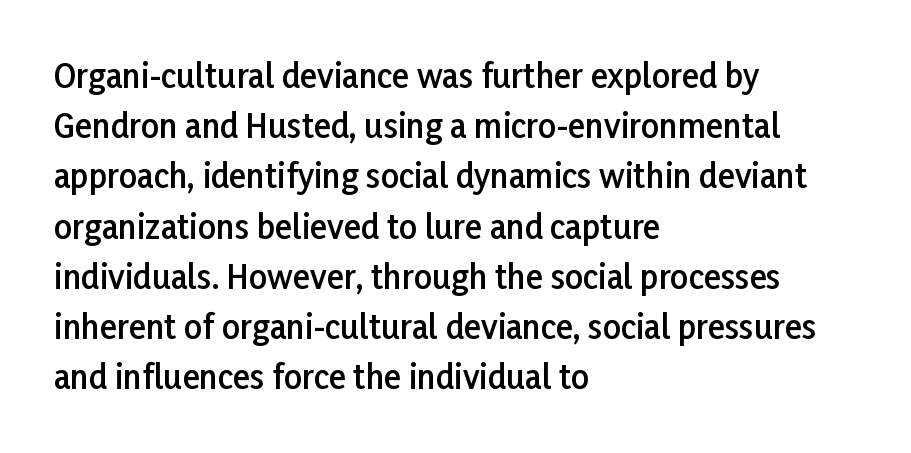
The image shows 32 px semibold sans-serif type, upright; set left-aligned, normal line spacing (1.57x), normal letter spacing, not underlined; low stroke contrast and a medium x-height.
